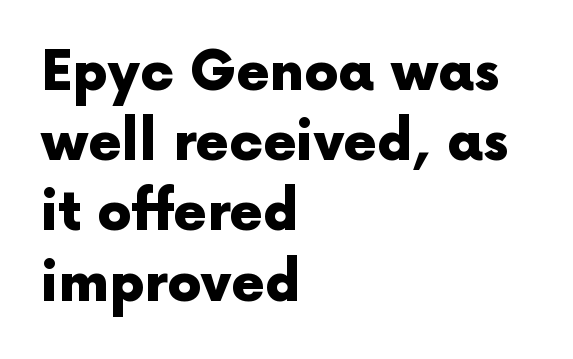
The image shows 54 px heavy sans-serif type, upright; set left-aligned, normal line spacing (1.3x), normal letter spacing, not underlined; a medium x-height.
